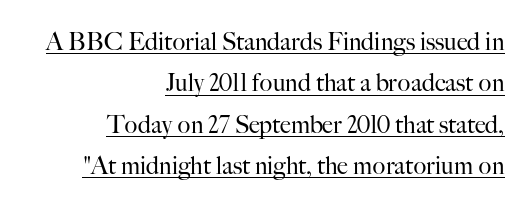
Underlining? Definitely there. The font's upright variant was chosen for this text. Students, note that the glyphs here touch the page at normal intervals. Where is the straight margin? On the right. Caption: face not bold, strokes unweighted.
